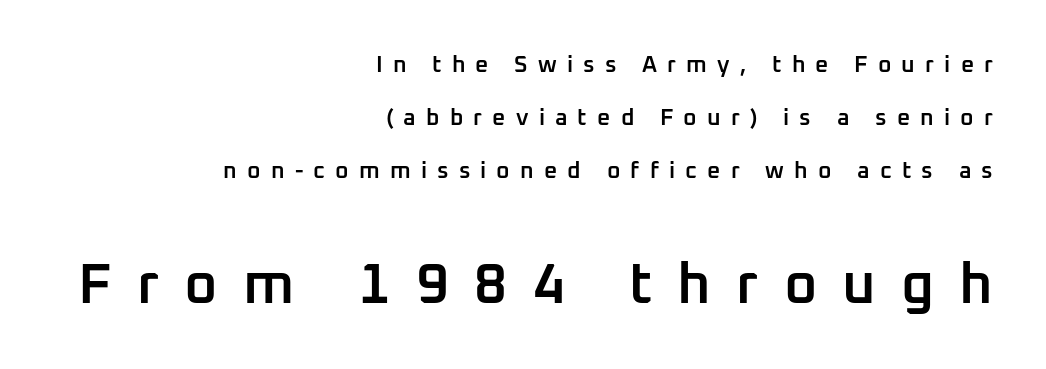
{"serif": "no", "italic": "no", "bold": "semi", "weight": "semibold", "width": "normal", "stroke_contrast": "low", "x_height": "medium", "monospaced": "no", "underline": "no", "align": "right", "line_spacing": "loose", "line_spacing_ratio": 2.3, "letter_spacing": "wide", "letter_spacing_em": 0.44, "larger_block": "second", "size_ratio": 2.48, "glyph_px": 57}
